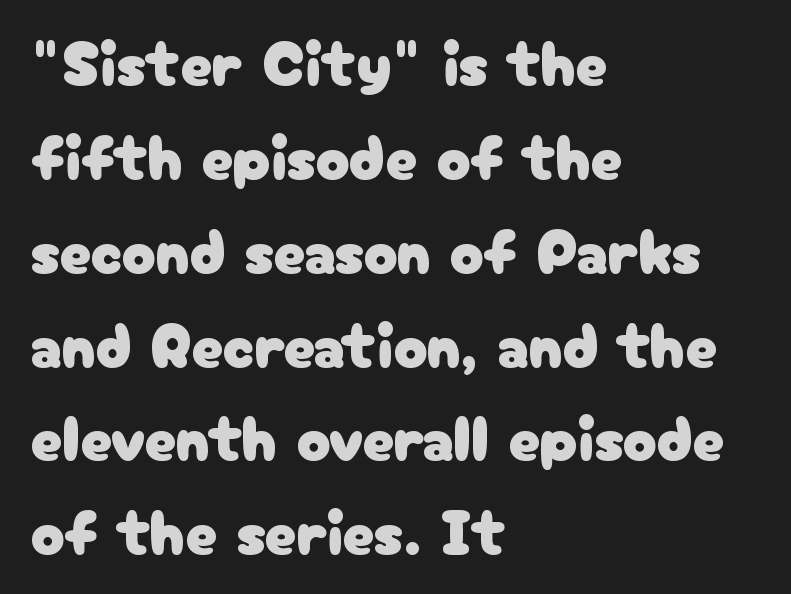
Horizontal alignment here is leftward, the default for most running prose. Examine the stroke ends and you'll find no serifs. Has an underline been added? It has not. The rendering uses natural spacing where letterforms have individual widths. Words appear dense and cohesive because spacing is normal. These lines sit exactly where default settings would place them.
